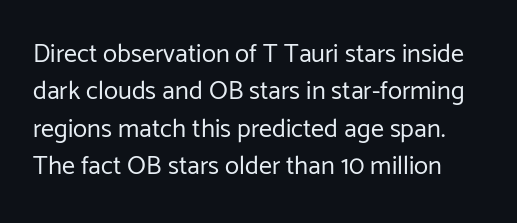
Q: Is the text bold? A: No.
Q: Is the text italic (slanted)? A: No, it is upright.
Q: Is the text underlined? A: No.
Q: Is the spacing between letters normal or unusually wide? A: Normal.
Q: Is the spacing between lines tight, normal or loose? A: Normal.
